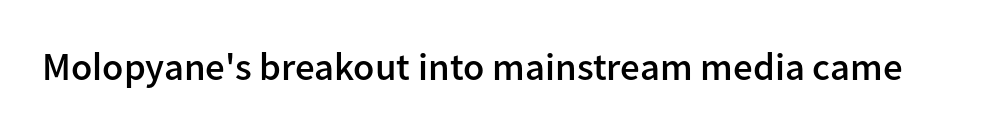
{"serif": "no", "italic": "no", "bold": "semi", "weight": "semibold", "width": "normal", "stroke_contrast": "low", "x_height": "medium", "monospaced": "no", "underline": "no", "letter_spacing": "normal", "letter_spacing_em": 0.0, "glyph_px": 39}
